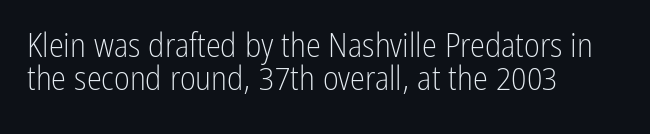
Q: Is the text bold? A: No.
Q: Is the text italic (slanted)? A: No, it is upright.
Q: Is the typeface a serif or a sans-serif typeface? A: Sans-serif.
Q: Is the text underlined? A: No.
Q: How is the paragraph aligned? A: Left-aligned.
Q: Is the spacing between letters normal or unusually wide? A: Normal.
Q: Is the spacing between lines tight, normal or loose? A: Tight.
Q: Width (condensed, normal, or wide)? A: Condensed.
Q: Stroke contrast? A: Low.
Q: x-height? A: Medium.
Q: Monospaced? A: No.
